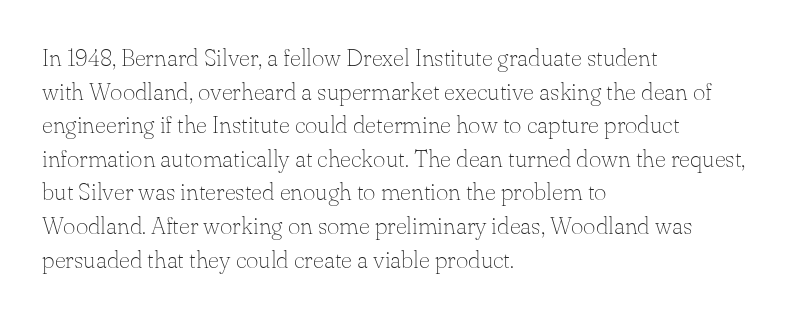
Q: Is the text bold? A: No.
Q: Is the text italic (slanted)? A: No, it is upright.
Q: Is the text underlined? A: No.
Q: How is the paragraph aligned? A: Left-aligned.
Q: Is the spacing between letters normal or unusually wide? A: Normal.
Q: Is the spacing between lines tight, normal or loose? A: Normal.
